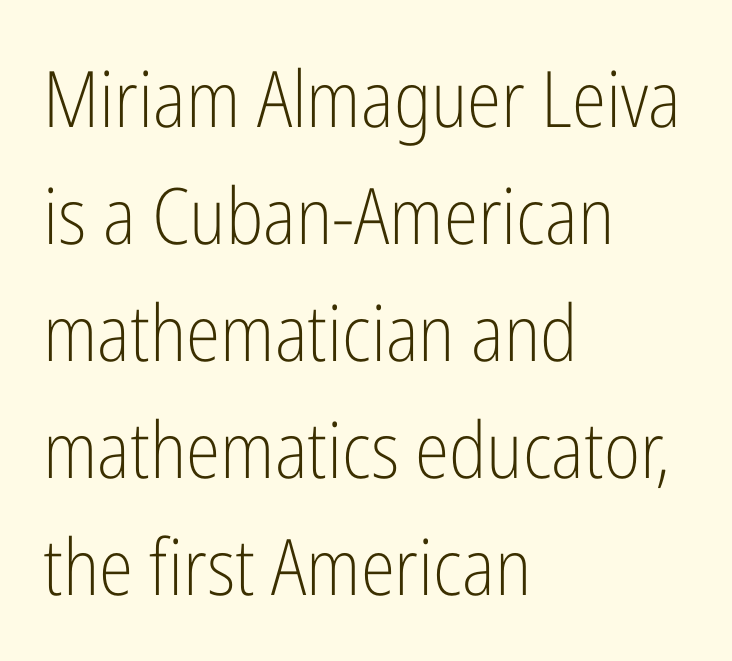
The image shows 78 px light, condensed sans-serif type, upright; set left-aligned, normal line spacing (1.5x), normal letter spacing, not underlined; low stroke contrast and a medium x-height.
